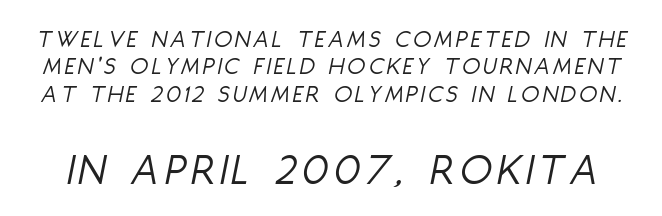
The image shows 46 px light, condensed type, italic (leaning right); set tight line spacing (1.05x), not underlined; the second (bottom) block is 1.77x larger; low stroke contrast and a large x-height.
